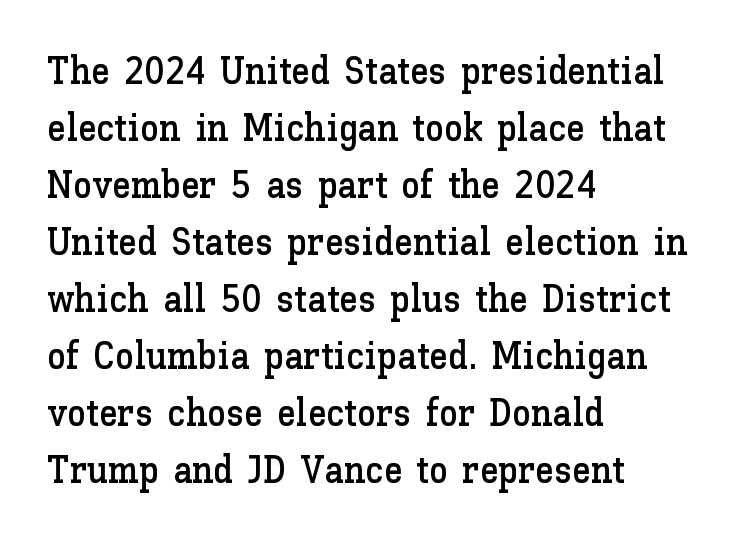
{"italic": "no", "width": "normal", "stroke_contrast": "low", "x_height": "medium", "monospaced": "no", "underline": "no", "align": "left", "line_spacing": "normal", "line_spacing_ratio": 1.5, "letter_spacing": "normal", "letter_spacing_em": 0.0, "glyph_px": 38}
